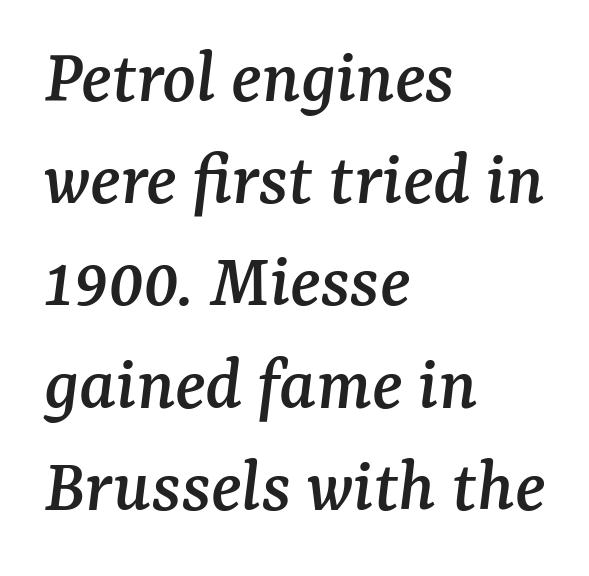
The image shows 78 px serif type, italic (leaning right); set left-aligned, normal line spacing (1.31x), normal letter spacing, not underlined; medium stroke contrast and a medium x-height.
